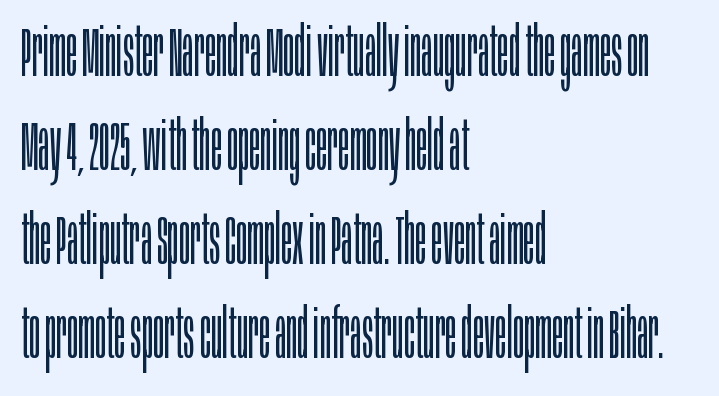
{"serif": "no", "italic": "no", "bold": "no", "weight": "light", "width": "condensed", "stroke_contrast": "low", "x_height": "large", "monospaced": "no", "underline": "no", "align": "left", "line_spacing": "normal", "line_spacing_ratio": 1.36, "letter_spacing": "normal", "letter_spacing_em": 0.0, "glyph_px": 69}
